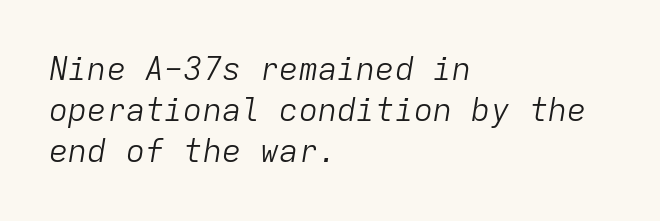
{"italic": "yes", "lean": "right", "slant_degrees": 9, "bold": "no", "weight": "light", "width": "normal", "stroke_contrast": "low", "x_height": "medium", "monospaced": "yes", "underline": "no", "align": "left", "line_spacing": "normal", "line_spacing_ratio": 1.28, "letter_spacing": "normal", "letter_spacing_em": 0.0, "glyph_px": 32}
